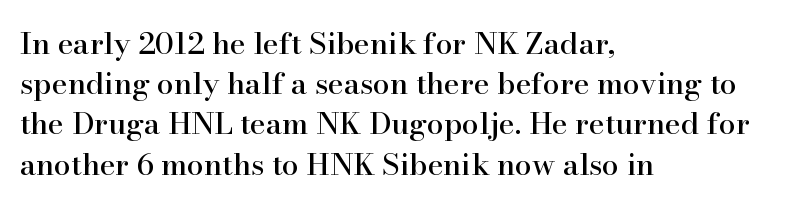
{"serif": "yes", "italic": "no", "width": "normal", "stroke_contrast": "high", "x_height": "small", "monospaced": "no", "underline": "no", "align": "left", "line_spacing": "normal", "line_spacing_ratio": 1.34, "letter_spacing": "normal", "letter_spacing_em": 0.0, "glyph_px": 30}
